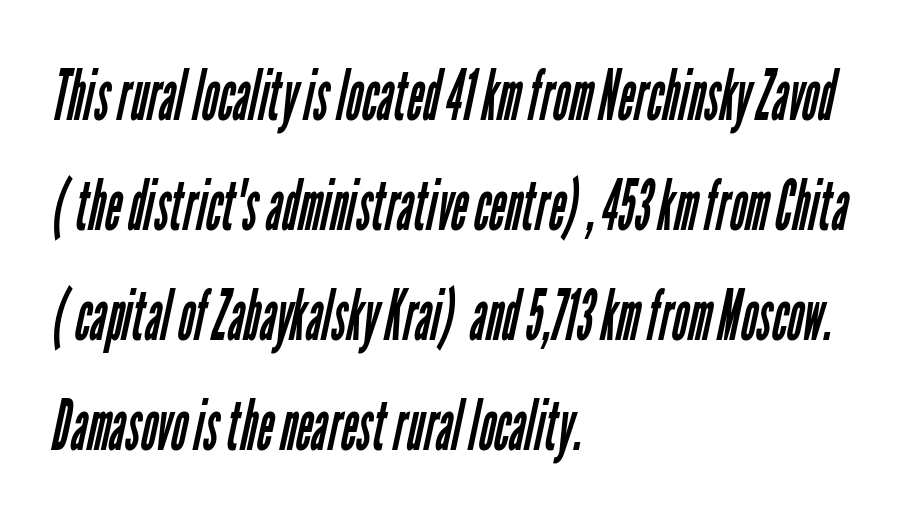
The image shows 70 px regular-weight, condensed sans-serif type; set left-aligned, normal line spacing (1.57x), normal letter spacing, not underlined; low stroke contrast and a medium x-height.
